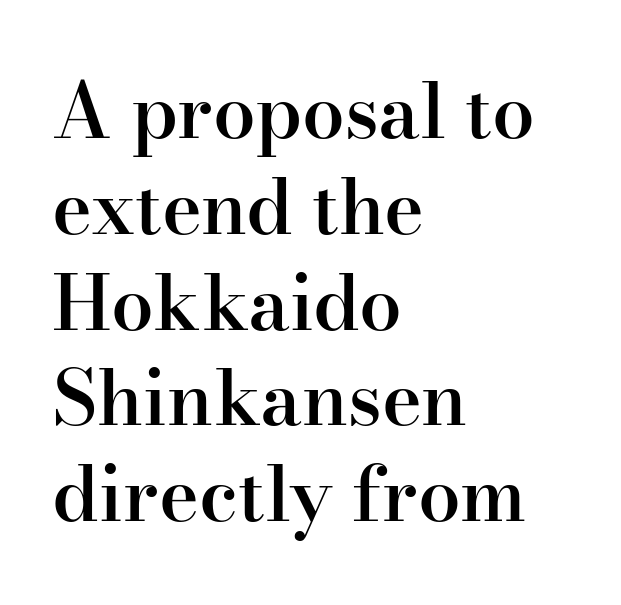
The gaps between neighbouring characters are ordinary and unremarkable. Notice how the passage keeps a crisp vertical edge on the left only. Bare-footed words on every line. Varying glyph widths throughout — classic text-font behaviour.
